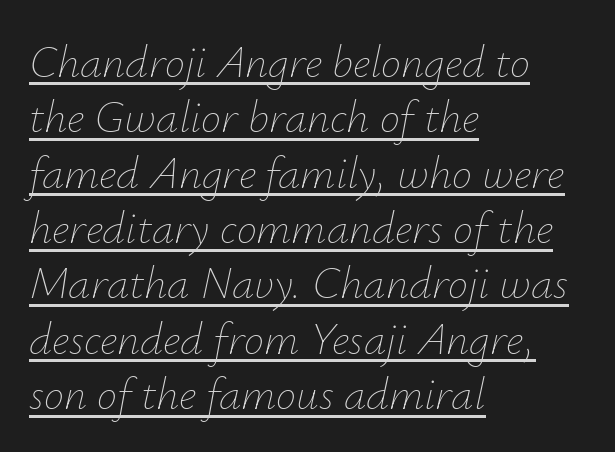
The image shows 45 px thin type, italic (leaning right); set left-aligned, line spacing 1.23x, normal letter spacing, underlined; low stroke contrast and a small x-height.
